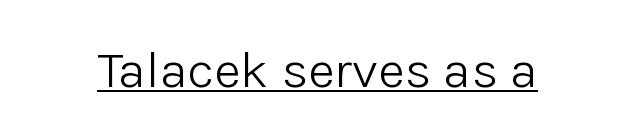
No letter is thick-stroked: the sample isn't bold. Notice how a bar underscores the lettering throughout. Do the characters align in a grid? No, the font is proportional. The lettering holds an erect, upright posture throughout. I'd call this a sans setting — the letters go barefoot. The tracking reads as untouched default to a designer's eye.
